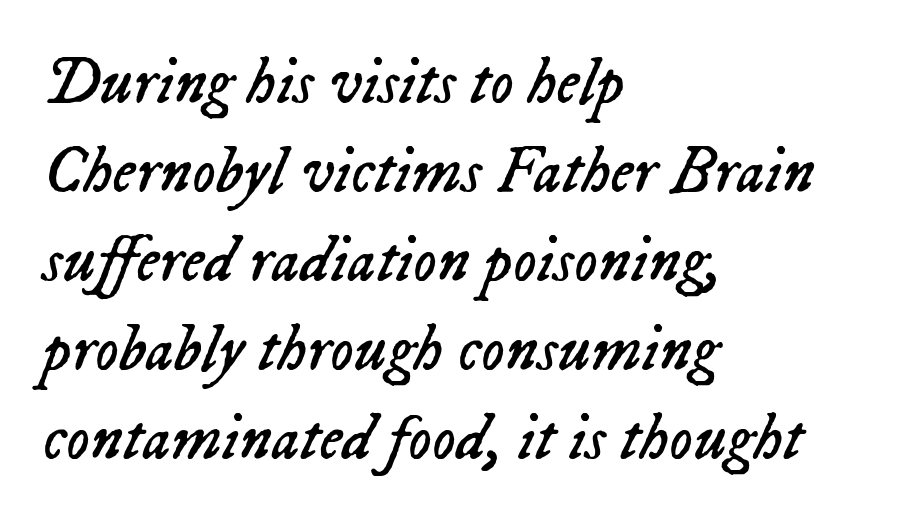
{"italic": "yes", "lean": "right", "slant_degrees": 23, "bold": "no", "weight": "regular", "width": "normal", "stroke_contrast": "low", "x_height": "medium", "monospaced": "no", "underline": "no", "align": "left", "line_spacing": "normal", "line_spacing_ratio": 1.37, "letter_spacing": "normal", "letter_spacing_em": 0.0, "glyph_px": 65}
